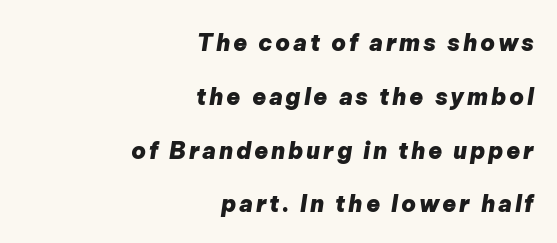
The image shows 23 px bold type, italic (leaning right); set right-aligned, loose line spacing (2.34x), not underlined.
